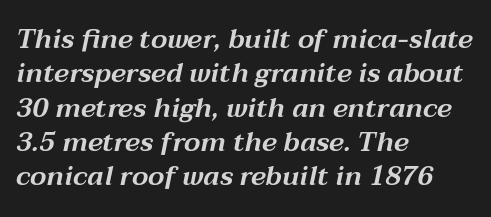
{"italic": "yes", "lean": "right", "slant_degrees": 12, "underline": "no", "align": "left", "line_spacing": "normal", "line_spacing_ratio": 1.27, "letter_spacing": "normal", "letter_spacing_em": 0.0, "glyph_px": 27}
